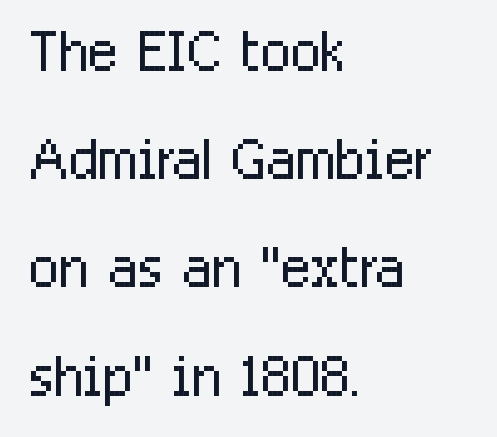
Q: Is the text bold? A: No.
Q: Is the text italic (slanted)? A: No, it is upright.
Q: Is the typeface a serif or a sans-serif typeface? A: Sans-serif.
Q: Is the text underlined? A: No.
Q: How is the paragraph aligned? A: Left-aligned.
Q: Is the spacing between letters normal or unusually wide? A: Normal.
Q: Is the spacing between lines tight, normal or loose? A: Normal.
Q: Width (condensed, normal, or wide)? A: Condensed.
Q: Stroke contrast? A: Low.
Q: x-height? A: Medium.
Q: Monospaced? A: No.
